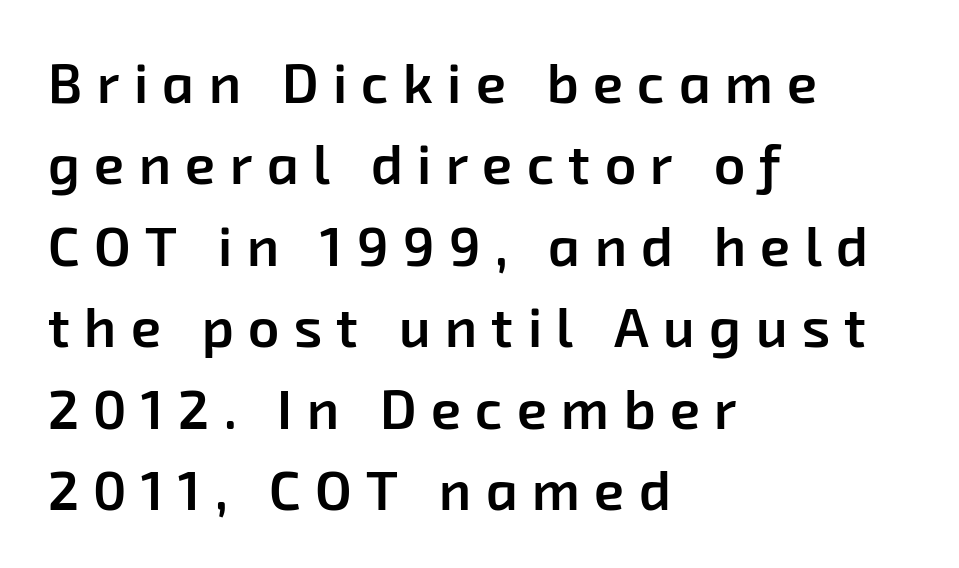
The strokes are fattened partway — semibold, not bold. Has an underline been added? It has not. Are there feet on the stems? There aren't — it's a sans. Leftover space on each line is placed entirely after the last word. These lines sit exactly where default settings would place them.
